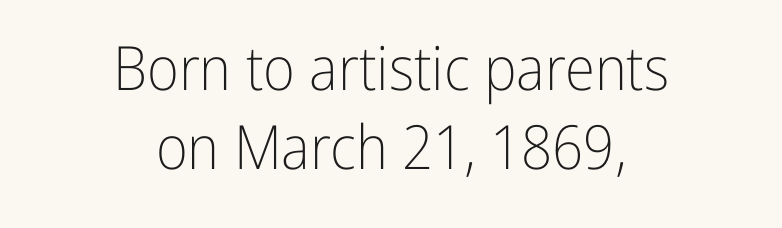
The gap between lines stays unmarked. Weight: in the light-to-regular range. The letters sit at their default tracking, neither squeezed nor spread. Regarding serifs, this sample does without them. A typesetter would call this leading conventional body-copy spacing.
